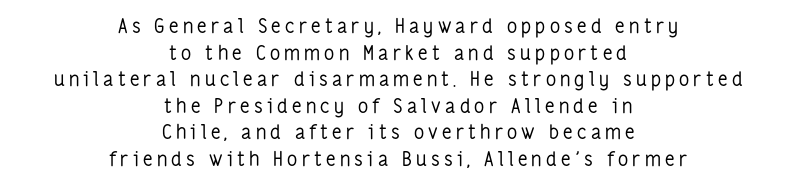
The image shows 20 px text type, upright; set centered, normal line spacing (1.33x), unusually wide letter spacing (+0.21 em), not underlined.
